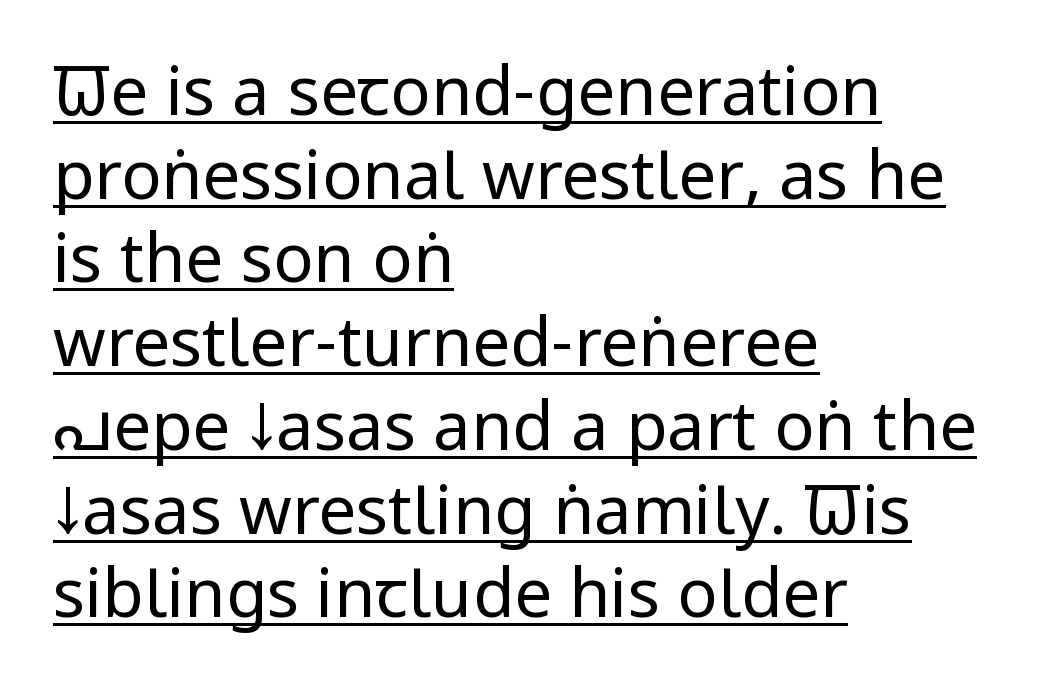
The image shows 67 px regular-weight, condensed sans-serif type, upright; set left-aligned, normal line spacing (1.25x), normal letter spacing, underlined; low stroke contrast and a large x-height.
